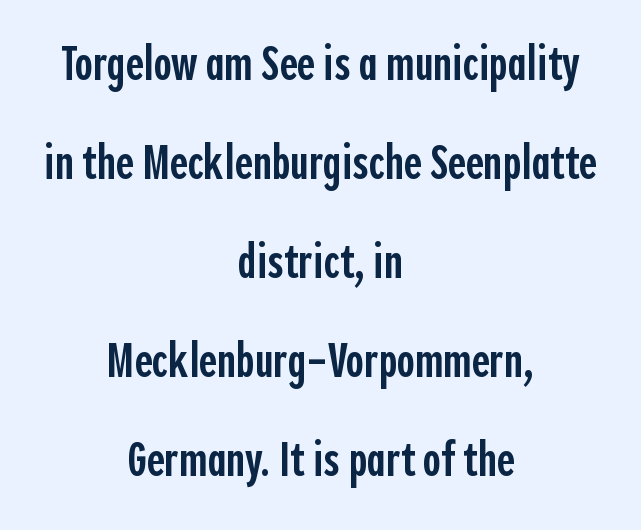
The letters stand straight up with perfectly vertical stems. Strokes here are thickened, but only to semibold level. Font category for this specimen: sans-serif. These lines are rendered in a variable-pitch font.
